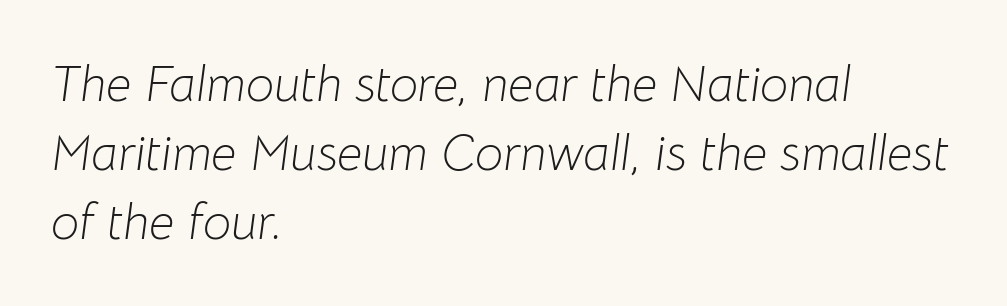
Q: Is the text bold? A: No.
Q: Is the text italic (slanted)? A: Yes, it leans right by about 8 degrees.
Q: Is the text underlined? A: No.
Q: How is the paragraph aligned? A: Left-aligned.
Q: Is the spacing between letters normal or unusually wide? A: Normal.
Q: Is the spacing between lines tight, normal or loose? A: Normal.
Q: Width (condensed, normal, or wide)? A: Normal.
Q: Stroke contrast? A: Low.
Q: x-height? A: Medium.
Q: Monospaced? A: No.
